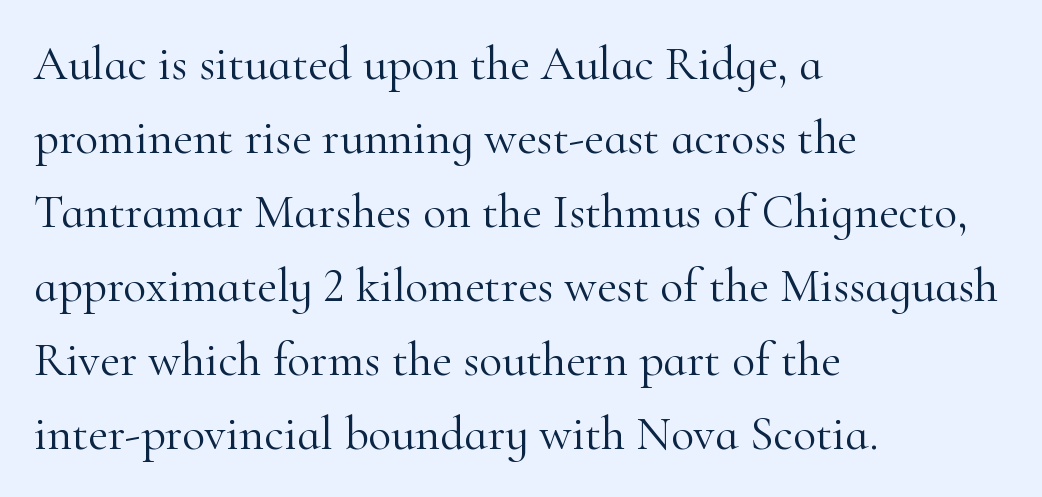
Q: Is the text bold? A: No.
Q: Is the text italic (slanted)? A: No, it is upright.
Q: Is the typeface a serif or a sans-serif typeface? A: Serif.
Q: Is the text underlined? A: No.
Q: How is the paragraph aligned? A: Left-aligned.
Q: Is the spacing between letters normal or unusually wide? A: Normal.
Q: Is the spacing between lines tight, normal or loose? A: Normal.
Q: Width (condensed, normal, or wide)? A: Normal.
Q: Stroke contrast? A: High.
Q: x-height? A: Small.
Q: Monospaced? A: No.
